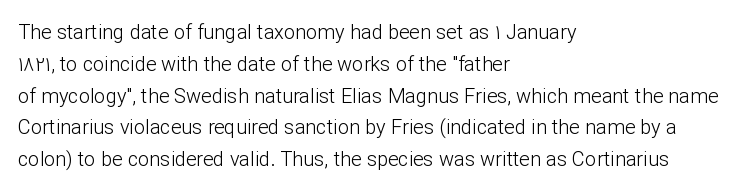
The image shows 20 px text type, upright; set left-aligned, normal line spacing (1.59x), normal letter spacing, not underlined.
